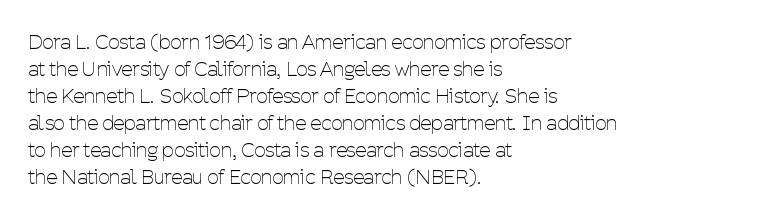
Q: Is the text bold? A: No.
Q: Is the text italic (slanted)? A: No, it is upright.
Q: Is the text underlined? A: No.
Q: How is the paragraph aligned? A: Left-aligned.
Q: Is the spacing between letters normal or unusually wide? A: Normal.
Q: Is the spacing between lines tight, normal or loose? A: Normal.
